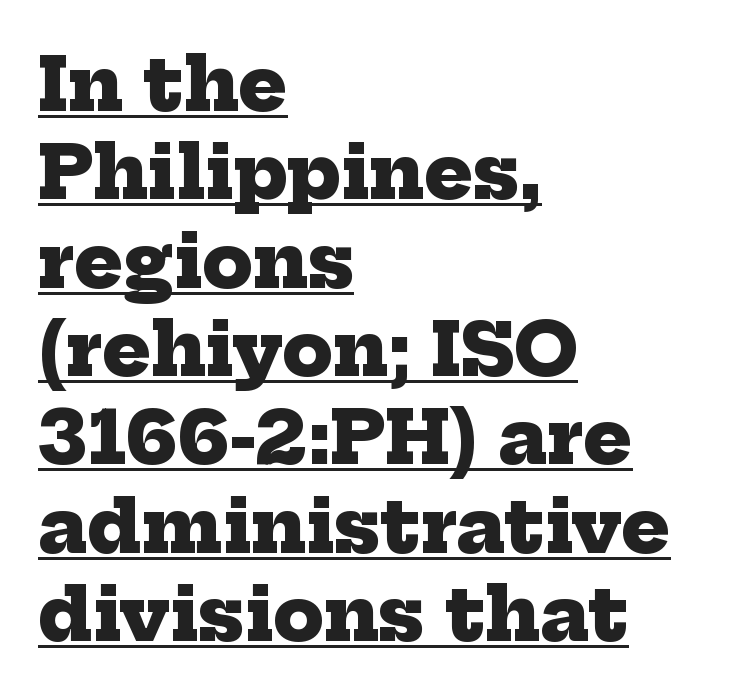
Q: Is the text bold? A: Yes.
Q: Is the typeface a serif or a sans-serif typeface? A: Serif.
Q: Is the text underlined? A: Yes.
Q: How is the paragraph aligned? A: Left-aligned.
Q: Is the spacing between letters normal or unusually wide? A: Normal.
Q: Width (condensed, normal, or wide)? A: Normal.
Q: Stroke contrast? A: Low.
Q: x-height? A: Medium.
Q: Monospaced? A: No.
